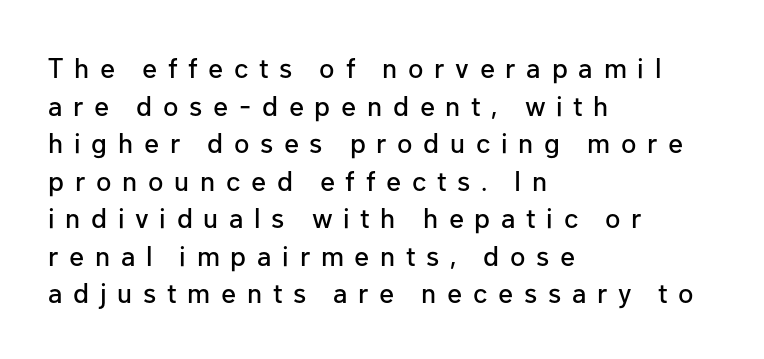
{"serif": "no", "italic": "no", "width": "normal", "stroke_contrast": "low", "x_height": "medium", "monospaced": "no", "underline": "no", "align": "left", "line_spacing": "normal", "line_spacing_ratio": 1.34, "letter_spacing": "wide", "letter_spacing_em": 0.38, "glyph_px": 28}
